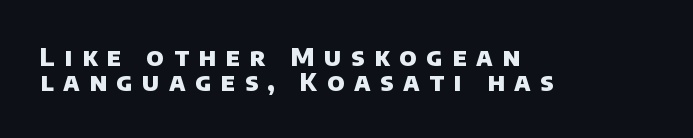
{"bold": "yes", "underline": "no", "align": "left", "line_spacing": "tight", "line_spacing_ratio": 1.01, "letter_spacing": "wide", "letter_spacing_em": 0.38, "glyph_px": 25}
